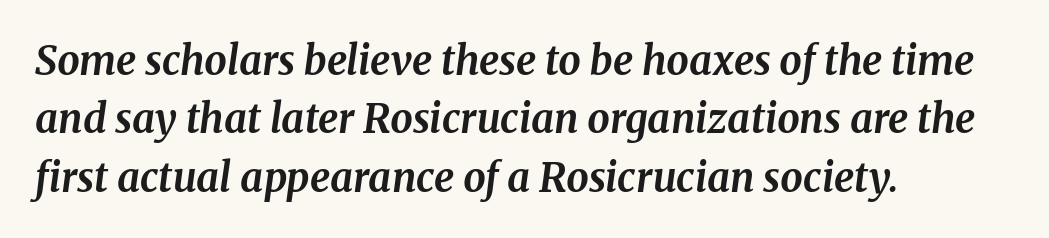
Q: Is the text bold? A: Yes.
Q: Is the text italic (slanted)? A: Yes, it leans right by about 8 degrees.
Q: Is the typeface a serif or a sans-serif typeface? A: Serif.
Q: Is the text underlined? A: No.
Q: How is the paragraph aligned? A: Left-aligned.
Q: Is the spacing between letters normal or unusually wide? A: Normal.
Q: Is the spacing between lines tight, normal or loose? A: Normal.
Q: Width (condensed, normal, or wide)? A: Normal.
Q: Stroke contrast? A: Medium.
Q: x-height? A: Medium.
Q: Monospaced? A: No.
